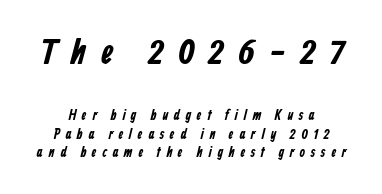
Unmarked baselines from the first word to the last. Look at the tracking — it's clearly loosened, letters drifting apart. The text was rendered using a sans face with plain stroke endings. Leading: standard. The rendering shrinks the type as you move from the upper chunk to the lower. The face used here is proportionally spaced, like ordinary book or web type.
